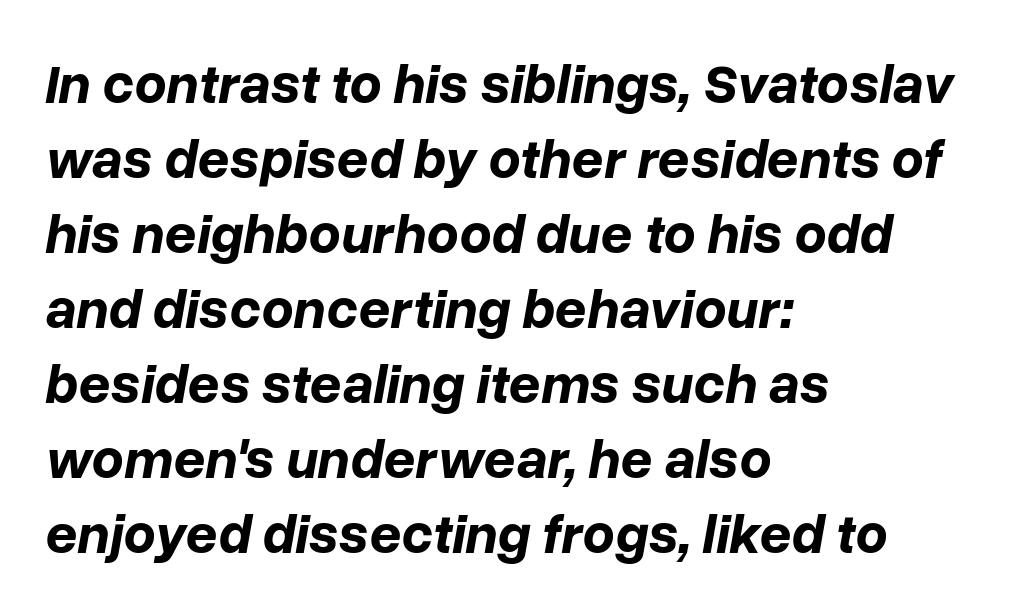
Letter spacing: default. Regarding leading, the lines here are spaced in the standard way. These lines are rendered in a variable-pitch font. What weight is shown? A full bold with thick strokes. The lines are quadded left. The text carries the slant typical of an italic or oblique font.
